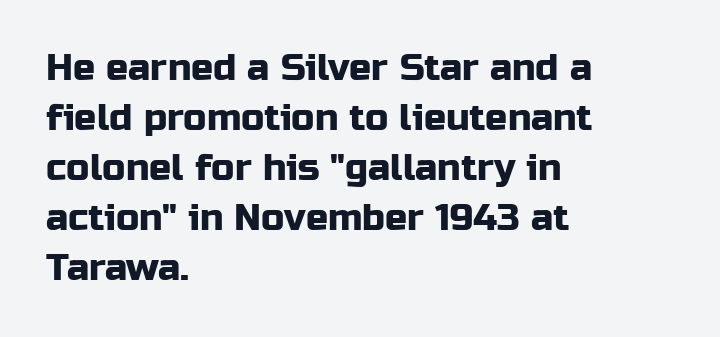
{"serif": "no", "italic": "no", "width": "normal", "stroke_contrast": "low", "x_height": "medium", "monospaced": "no", "underline": "no", "align": "left", "line_spacing": "normal", "line_spacing_ratio": 1.35, "letter_spacing": "normal", "letter_spacing_em": 0.0, "glyph_px": 37}
